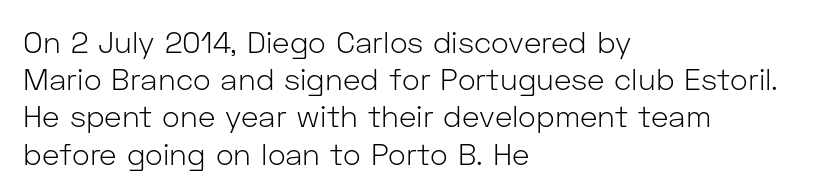
Q: Is the text bold? A: No.
Q: Is the text italic (slanted)? A: No, it is upright.
Q: Is the typeface a serif or a sans-serif typeface? A: Sans-serif.
Q: Is the text underlined? A: No.
Q: How is the paragraph aligned? A: Left-aligned.
Q: Is the spacing between letters normal or unusually wide? A: Normal.
Q: Width (condensed, normal, or wide)? A: Normal.
Q: Stroke contrast? A: Low.
Q: x-height? A: Medium.
Q: Monospaced? A: No.
